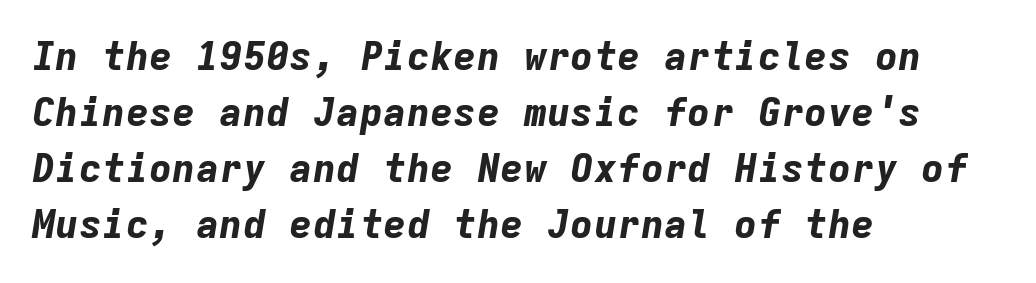
Q: Is the text bold? A: Yes.
Q: Is the text italic (slanted)? A: Yes, it leans right by about 9 degrees.
Q: Is the text underlined? A: No.
Q: How is the paragraph aligned? A: Left-aligned.
Q: Is the spacing between letters normal or unusually wide? A: Normal.
Q: Is the spacing between lines tight, normal or loose? A: Normal.
Q: Width (condensed, normal, or wide)? A: Normal.
Q: Stroke contrast? A: Low.
Q: x-height? A: Medium.
Q: Monospaced? A: Yes.
